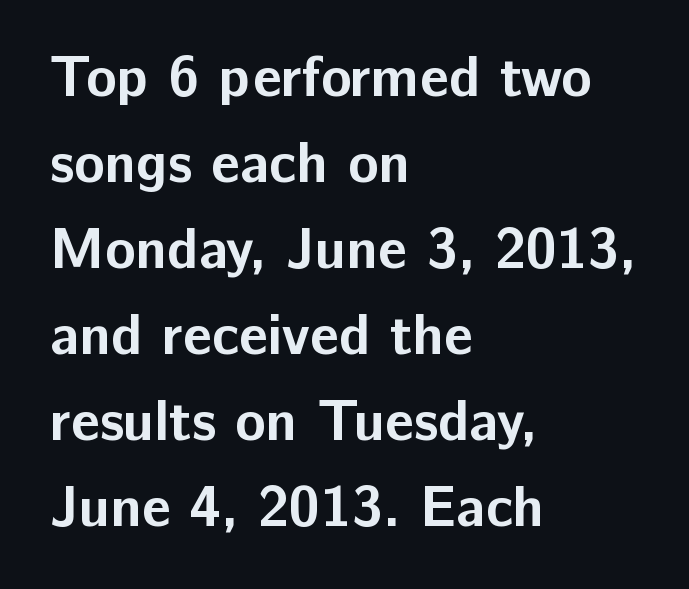
{"serif": "no", "italic": "no", "bold": "yes", "weight": "bold", "width": "normal", "stroke_contrast": "low", "x_height": "medium", "monospaced": "no", "underline": "no", "align": "left", "line_spacing": "normal", "line_spacing_ratio": 1.51, "letter_spacing": "normal", "letter_spacing_em": 0.0, "glyph_px": 57}
